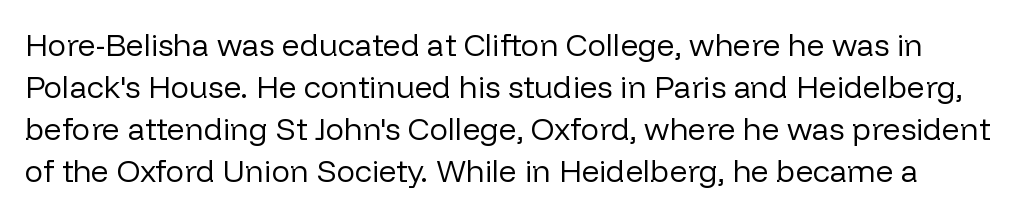
The image shows 31 px regular-weight sans-serif type, upright; set normal line spacing (1.35x), normal letter spacing, not underlined; low stroke contrast and a medium x-height.
